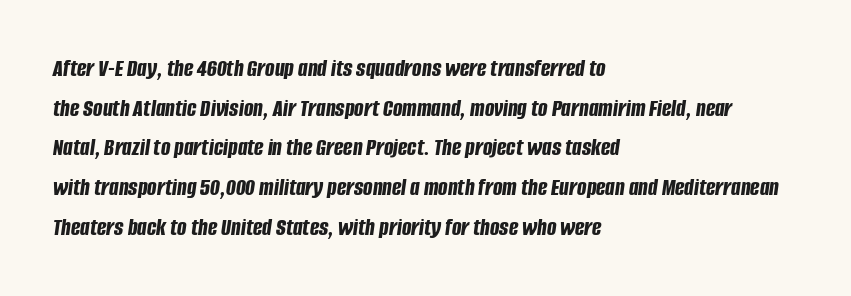
{"italic": "yes", "lean": "right", "slant_degrees": 8, "bold": "yes", "underline": "no", "align": "left", "line_spacing": "normal", "line_spacing_ratio": 1.59, "letter_spacing": "normal", "letter_spacing_em": 0.0, "glyph_px": 25}
